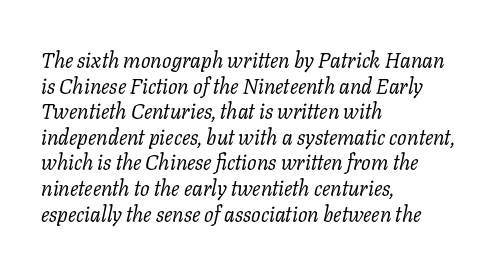
{"italic": "yes", "lean": "right", "slant_degrees": 11, "bold": "no", "underline": "no", "align": "left", "line_spacing_ratio": 1.22, "letter_spacing": "normal", "letter_spacing_em": 0.0, "glyph_px": 21}
